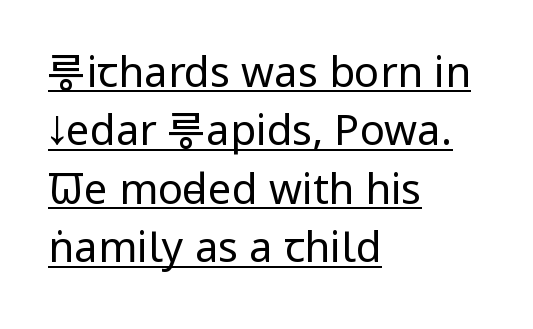
The image shows 42 px regular-weight, condensed sans-serif type, upright; set left-aligned, normal line spacing (1.39x), normal letter spacing, underlined; low stroke contrast and a large x-height.
